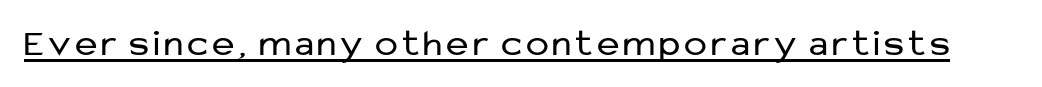
Summary of weight: not heavy and not bold. Underlining? Definitely there. The passage shown is typed in a proportional face where columns would drift. The typeface chosen for these lines omits serifs. Does the lettering tilt? It doesn't — this is upright.
